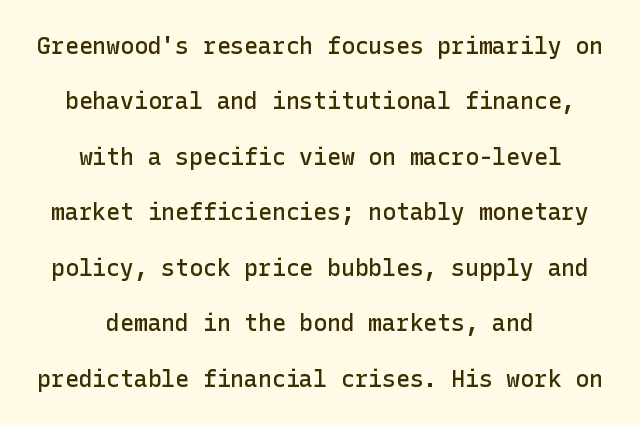
The image shows 23 px text type, upright; set centered, loose line spacing (2.41x), normal letter spacing, not underlined.
